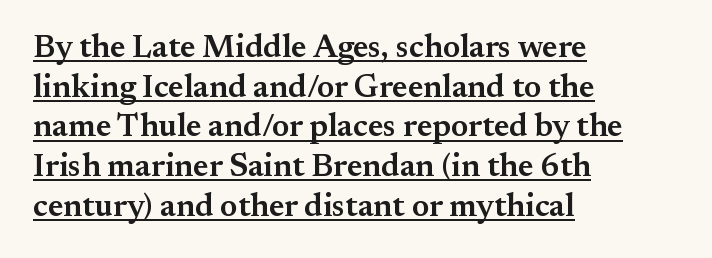
Q: Is the text bold? A: Semi-bold.
Q: Is the text italic (slanted)? A: No, it is upright.
Q: Is the typeface a serif or a sans-serif typeface? A: Serif.
Q: Is the text underlined? A: Yes.
Q: How is the paragraph aligned? A: Left-aligned.
Q: Is the spacing between letters normal or unusually wide? A: Normal.
Q: Width (condensed, normal, or wide)? A: Normal.
Q: Stroke contrast? A: Medium.
Q: x-height? A: Small.
Q: Monospaced? A: No.
